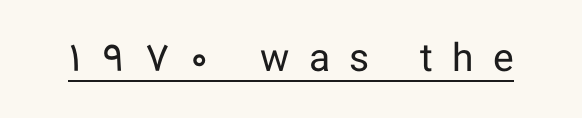
The lettering is marked with a stroke running underneath it. The designer went with a sans here, leaving each stem footless. Rendered with straight, roman letterforms. Here the designer chose a conventional face with non-uniform glyph widths. What stands out about the letter spacing? Its width — letters are far apart. Stems and bowls with no extra thickness — not bold.
